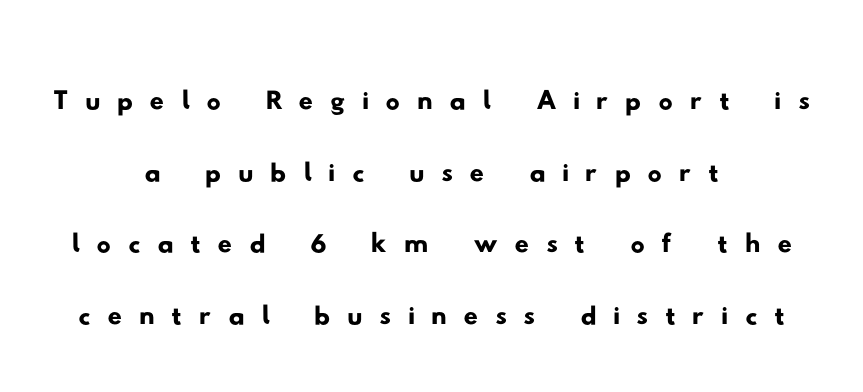
What's the leading like? Squeezed, with rows nearly overlapping. This rendering widens character spacing well past its baseline value. Leftover space on each line is divided equally before and after the words. Do the characters align in a grid? No, the font is proportional. Note: no serifs on the glyphs.
